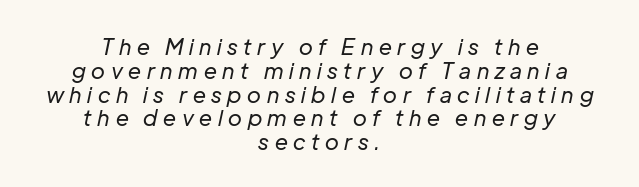
Q: Is the text bold? A: No.
Q: Is the text italic (slanted)? A: Yes, it leans right by about 12 degrees.
Q: Is the text underlined? A: No.
Q: How is the paragraph aligned? A: Centered.
Q: Is the spacing between letters normal or unusually wide? A: Unusually wide.
Q: Is the spacing between lines tight, normal or loose? A: Tight.
